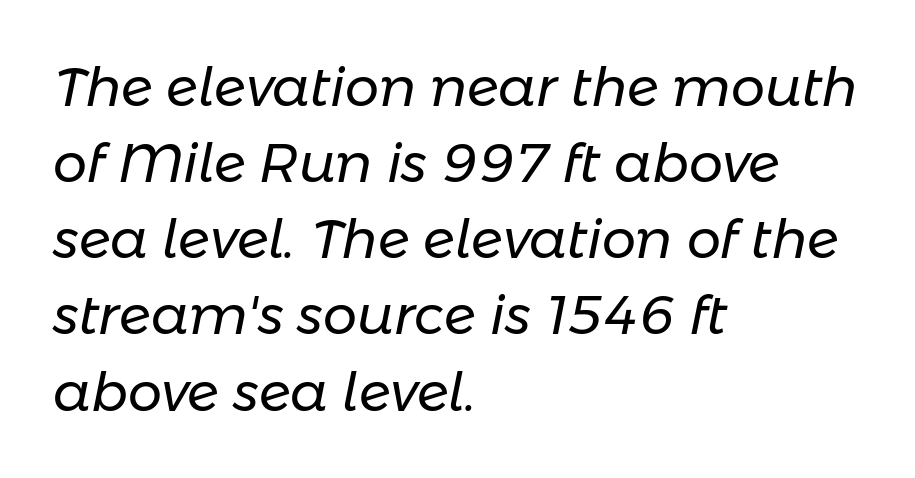
Each stroke keeps to a modest, everyday thickness or less. Compared with a centered layout, this one pins lines to the left instead. Glyph-to-glyph distance matches everyday printed text. Interline gaps are of average width in this sample.
